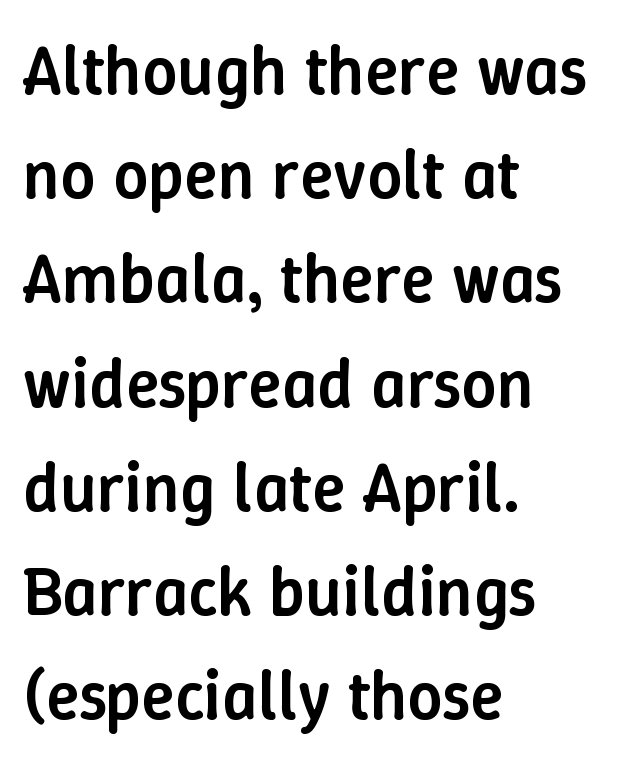
{"italic": "no", "bold": "semi", "weight": "semibold", "width": "normal", "stroke_contrast": "low", "x_height": "medium", "monospaced": "no", "underline": "no", "align": "left", "line_spacing": "normal", "line_spacing_ratio": 1.51, "letter_spacing": "normal", "letter_spacing_em": 0.0, "glyph_px": 69}
